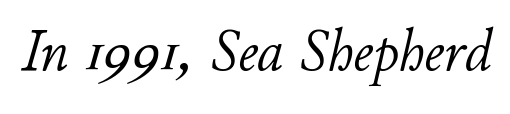
The image shows 59 px light type, italic (leaning right); set normal letter spacing, not underlined; low stroke contrast and a small x-height.
